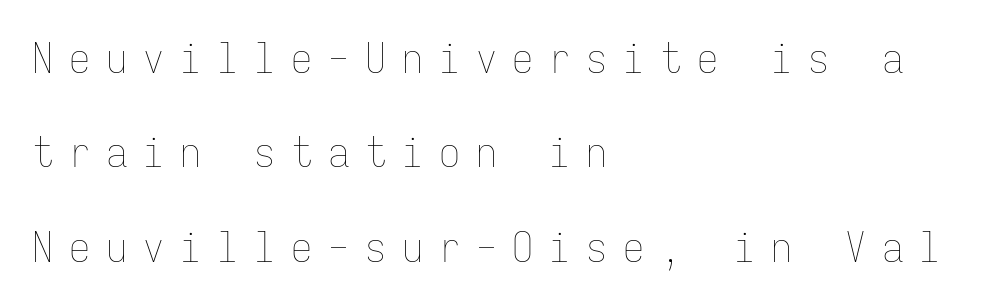
The image shows 42 px thin, condensed type, upright, monospaced; set left-aligned, loose line spacing (2.25x), unusually wide letter spacing (+0.38 em), not underlined; low stroke contrast and a medium x-height.
